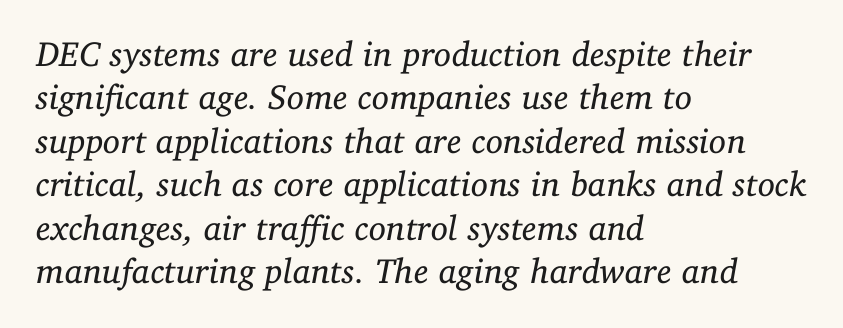
{"serif": "yes", "italic": "yes", "lean": "right", "slant_degrees": 11, "bold": "no", "weight": "regular", "width": "normal", "stroke_contrast": "low", "x_height": "medium", "monospaced": "no", "underline": "no", "align": "left", "line_spacing_ratio": 1.24, "letter_spacing": "normal", "letter_spacing_em": 0.0, "glyph_px": 35}
